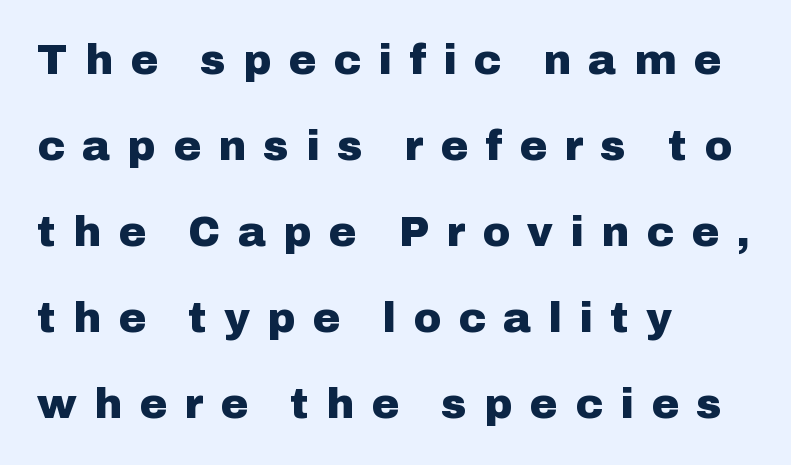
The zone under the glyphs is completely vacant. Unlike a traditional serif, this face leaves its strokes unadorned. Horizontally, the lines are justified to the leading edge only. One glance says open: line gaps are wider than usual.
